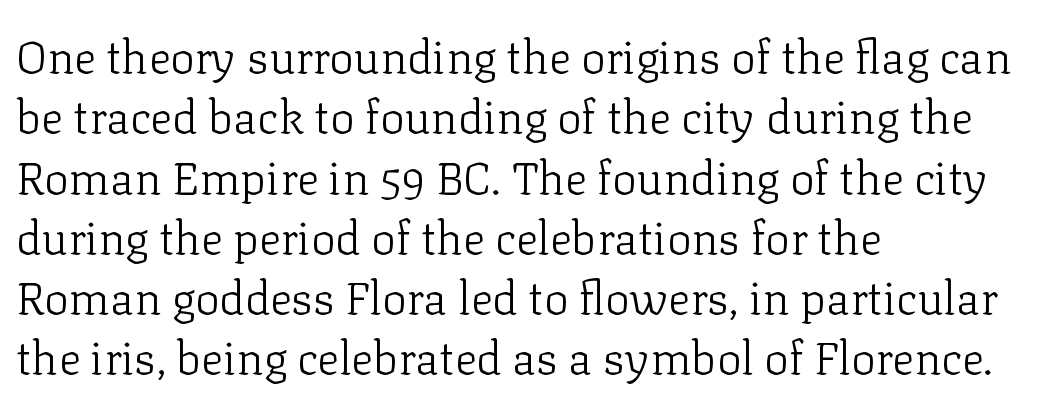
The image shows 46 px light serif type, upright; set left-aligned, normal line spacing (1.31x), normal letter spacing, not underlined; low stroke contrast and a medium x-height.
